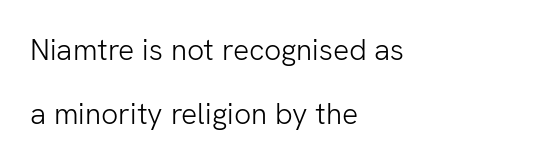
The image shows 30 px light sans-serif type, upright; set left-aligned, loose line spacing (2.15x), normal letter spacing, not underlined; low stroke contrast and a medium x-height.
